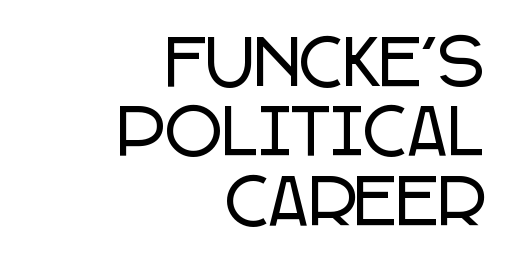
{"serif": "no", "italic": "no", "width": "condensed", "stroke_contrast": "low", "x_height": "large", "monospaced": "no", "underline": "no", "align": "right", "line_spacing": "tight", "line_spacing_ratio": 1.12, "letter_spacing": "normal", "letter_spacing_em": 0.0, "glyph_px": 62}
